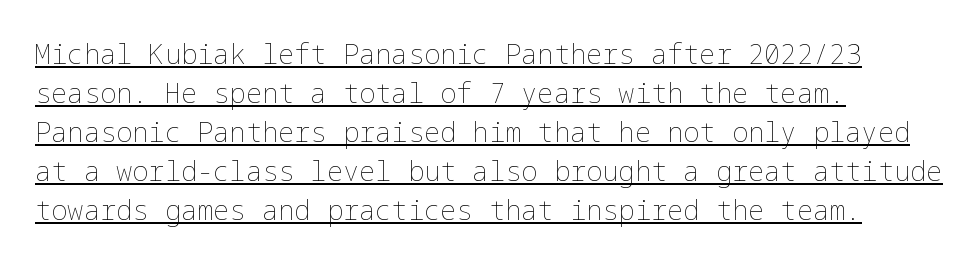
The image shows 27 px text type, upright; set left-aligned, normal line spacing (1.44x), normal letter spacing, underlined.
